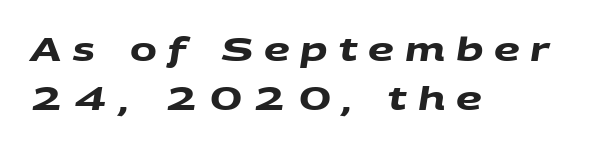
Q: Is the text bold? A: Yes.
Q: Is the typeface a serif or a sans-serif typeface? A: Sans-serif.
Q: Is the text underlined? A: No.
Q: How is the paragraph aligned? A: Left-aligned.
Q: Is the spacing between letters normal or unusually wide? A: Unusually wide.
Q: Is the spacing between lines tight, normal or loose? A: Normal.
Q: Width (condensed, normal, or wide)? A: Wide.
Q: Stroke contrast? A: Medium.
Q: x-height? A: Large.
Q: Monospaced? A: No.
